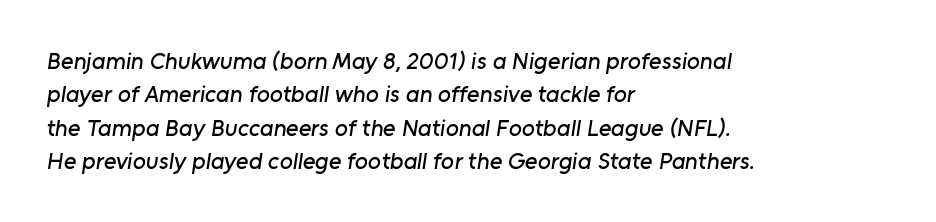
Q: Is the text underlined? A: No.
Q: How is the paragraph aligned? A: Left-aligned.
Q: Is the spacing between letters normal or unusually wide? A: Normal.
Q: Is the spacing between lines tight, normal or loose? A: Normal.
